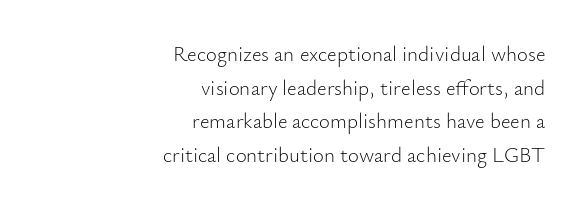
The weight tops out at a normal text grade. This rendering features lettering with no underline. Notice how descenders clear the ascenders below comfortably — that's standard leading. Between one letter and the next there's only the usual sliver of space.
